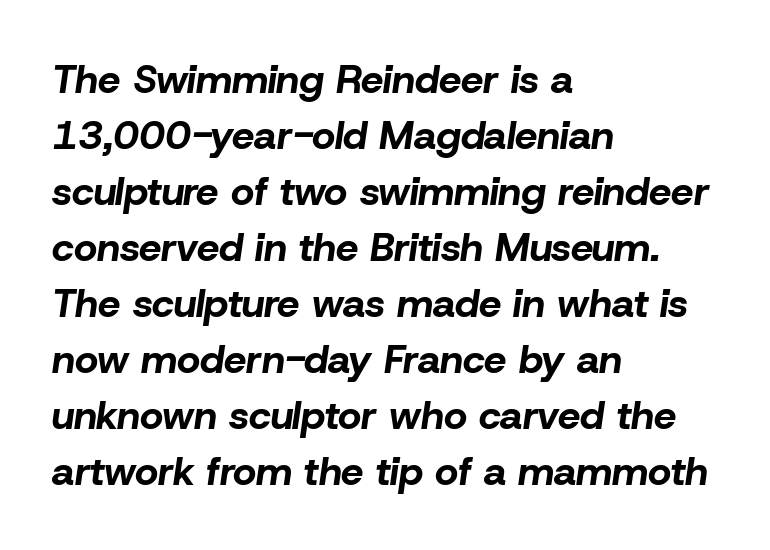
{"italic": "yes", "lean": "right", "slant_degrees": 8, "bold": "yes", "weight": "bold", "width": "normal", "stroke_contrast": "low", "x_height": "medium", "monospaced": "no", "underline": "no", "align": "left", "line_spacing": "normal", "line_spacing_ratio": 1.4, "letter_spacing": "normal", "letter_spacing_em": 0.0, "glyph_px": 40}
